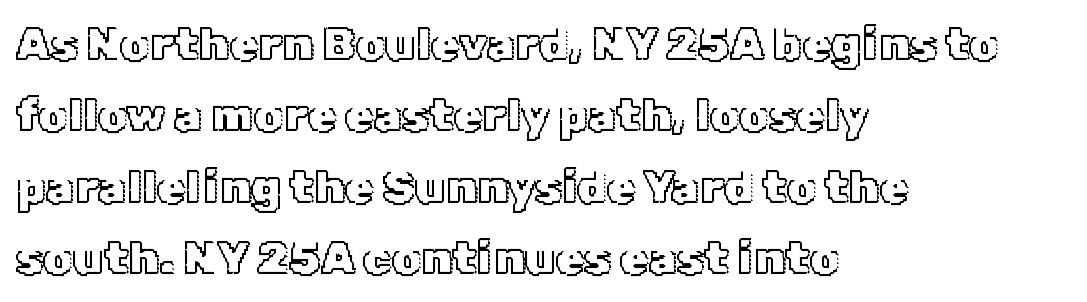
The image shows 46 px text type, upright; set left-aligned, normal line spacing (1.55x), normal letter spacing, not underlined; a medium x-height.
